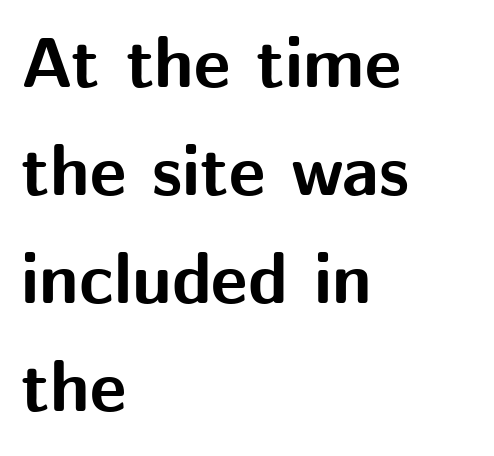
The image shows 71 px bold sans-serif type, upright; set left-aligned, normal line spacing (1.52x), normal letter spacing, not underlined; medium stroke contrast and a medium x-height.
